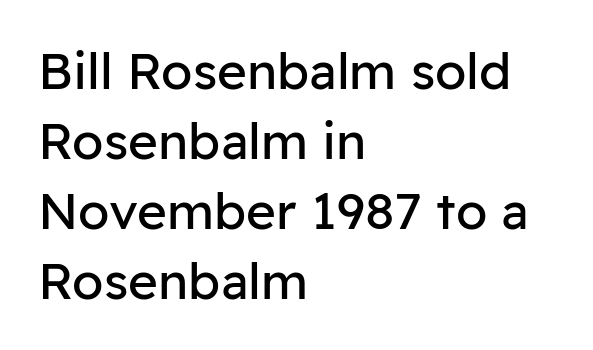
{"serif": "no", "italic": "no", "bold": "no", "weight": "regular", "width": "normal", "stroke_contrast": "low", "x_height": "medium", "monospaced": "no", "underline": "no", "align": "left", "line_spacing": "normal", "line_spacing_ratio": 1.37, "letter_spacing": "normal", "letter_spacing_em": 0.0, "glyph_px": 51}
